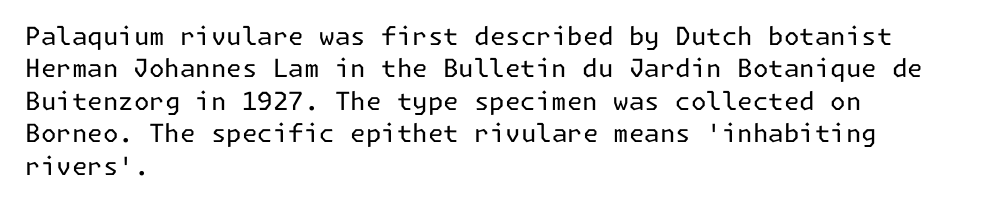
{"italic": "no", "bold": "no", "underline": "no", "align": "left", "line_spacing": "normal", "line_spacing_ratio": 1.3, "letter_spacing": "normal", "letter_spacing_em": 0.0, "glyph_px": 25}
